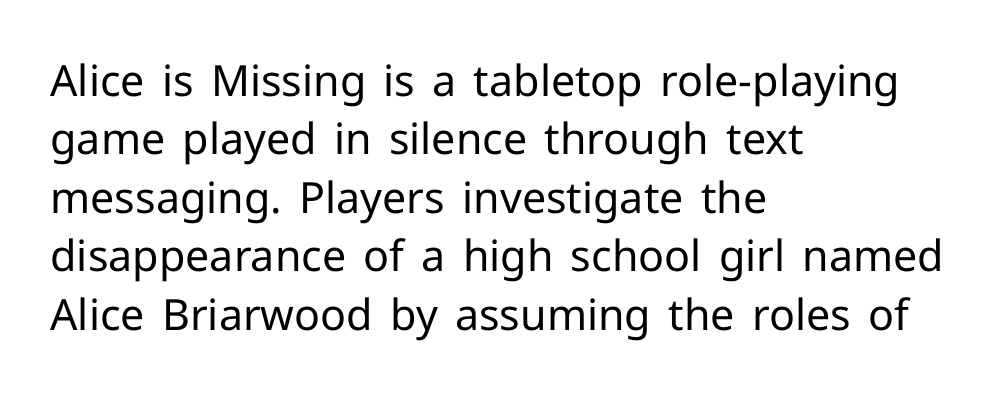
The image shows 43 px regular-weight sans-serif type, upright; set left-aligned, normal line spacing (1.36x), normal letter spacing, not underlined; low stroke contrast and a medium x-height.
